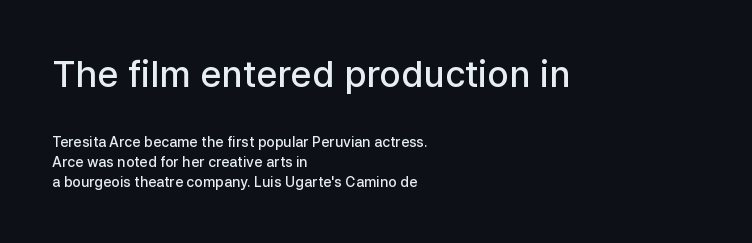
{"serif": "no", "italic": "no", "bold": "semi", "weight": "semibold", "width": "normal", "stroke_contrast": "low", "x_height": "medium", "monospaced": "no", "underline": "no", "align": "left", "line_spacing": "normal", "line_spacing_ratio": 1.44, "letter_spacing": "normal", "letter_spacing_em": 0.0, "larger_block": "first", "size_ratio": 2.57, "glyph_px": 36}
